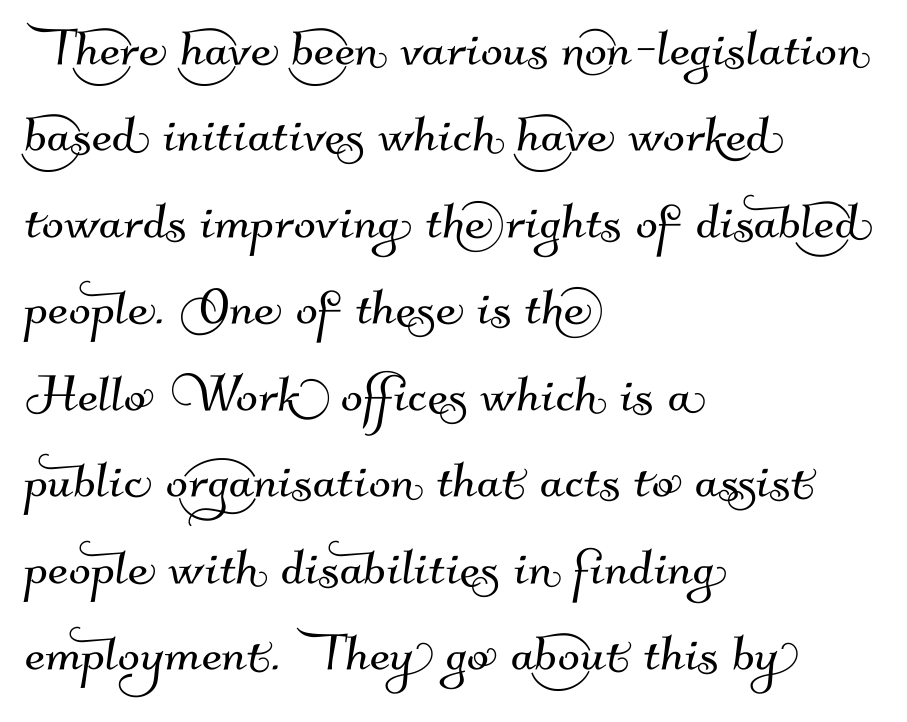
Each line starts at the same left margin while the right side varies. Stroke terminals: plain, sans-serif. The string is rendered with underlining switched off. Spacing between characters is what you'd get straight out of the box. Is there much room between lines? A standard amount, neither cramped nor airy. Looks like regular typesetting: each glyph gets only the width it needs.
